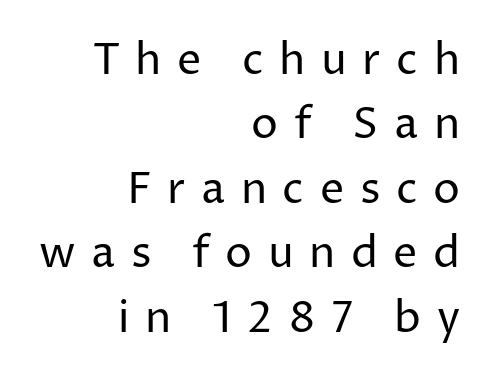
The image shows 43 px regular-weight sans-serif type, upright; set right-aligned, normal line spacing (1.5x), unusually wide letter spacing (+0.36 em), not underlined; low stroke contrast and a medium x-height.
